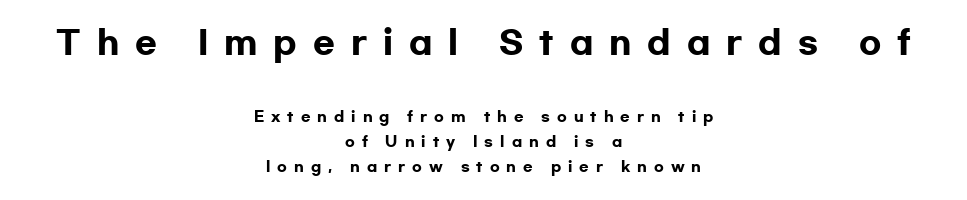
{"serif": "no", "italic": "no", "bold": "yes", "weight": "heavy", "width": "wide", "stroke_contrast": "low", "x_height": "medium", "monospaced": "no", "underline": "no", "align": "center", "line_spacing_ratio": 1.79, "letter_spacing": "wide", "letter_spacing_em": 0.5, "larger_block": "first", "size_ratio": 2.29, "glyph_px": 32}
